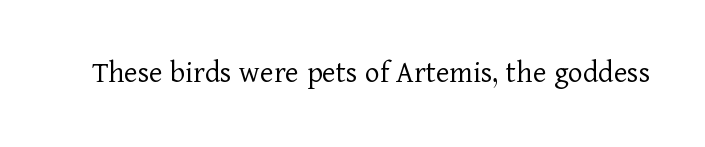
The image shows 32 px light serif type, upright; set normal letter spacing, not underlined; low stroke contrast and a medium x-height.
